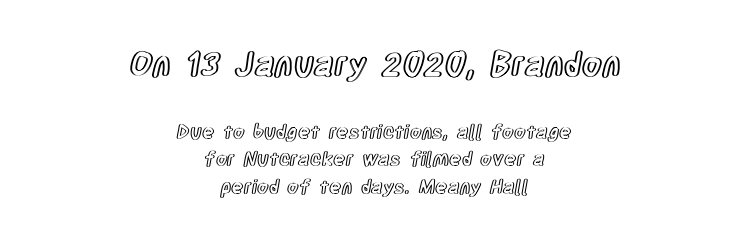
The image shows 33 px condensed type; set centered, normal line spacing (1.44x), normal letter spacing, not underlined; the first (top) block is 1.74x larger; a large x-height.
